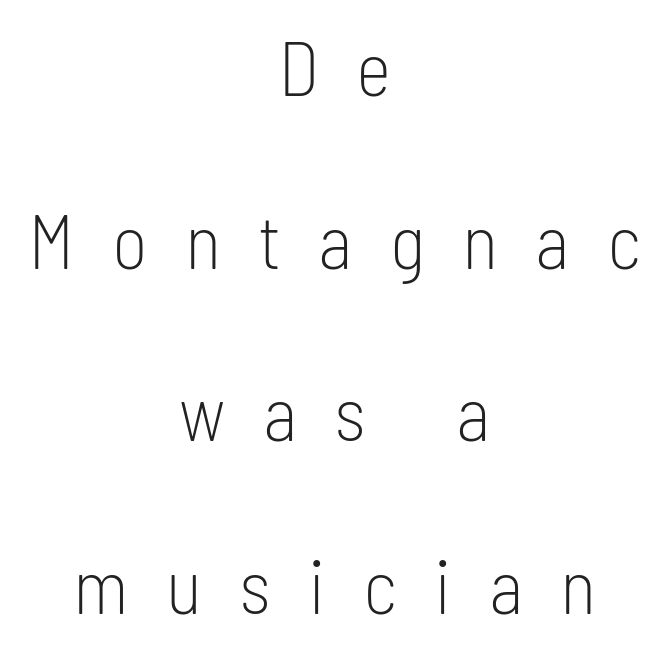
The image shows 76 px light, condensed sans-serif type, upright; set centered, loose line spacing (2.27x), unusually wide letter spacing (+0.49 em), not underlined; low stroke contrast and a medium x-height.
